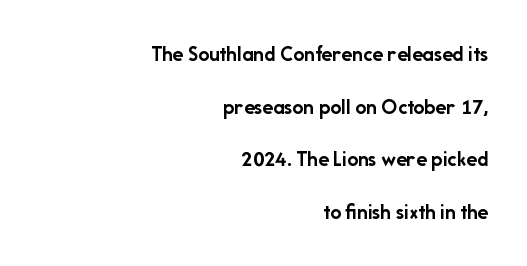
{"italic": "no", "bold": "yes", "underline": "no", "align": "right", "line_spacing": "loose", "line_spacing_ratio": 2.39, "letter_spacing": "normal", "letter_spacing_em": 0.0, "glyph_px": 22}
